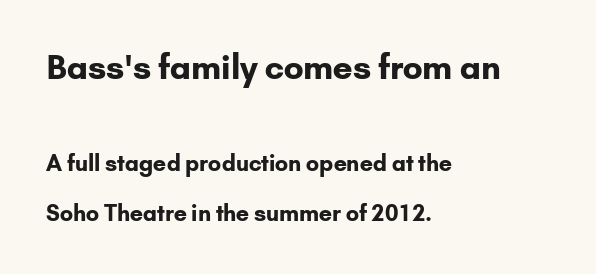
Q: Is the text bold? A: Yes.
Q: Is the text italic (slanted)? A: No, it is upright.
Q: Is the typeface a serif or a sans-serif typeface? A: Sans-serif.
Q: Is the text underlined? A: No.
Q: How is the paragraph aligned? A: Left-aligned.
Q: Is the spacing between letters normal or unusually wide? A: Normal.
Q: Is the spacing between lines tight, normal or loose? A: Loose.
Q: Which block of text is set in a larger size, the first (top) or the second (bottom)? A: The first (top) one.
Q: Width (condensed, normal, or wide)? A: Normal.
Q: Stroke contrast? A: Low.
Q: x-height? A: Small.
Q: Monospaced? A: No.
